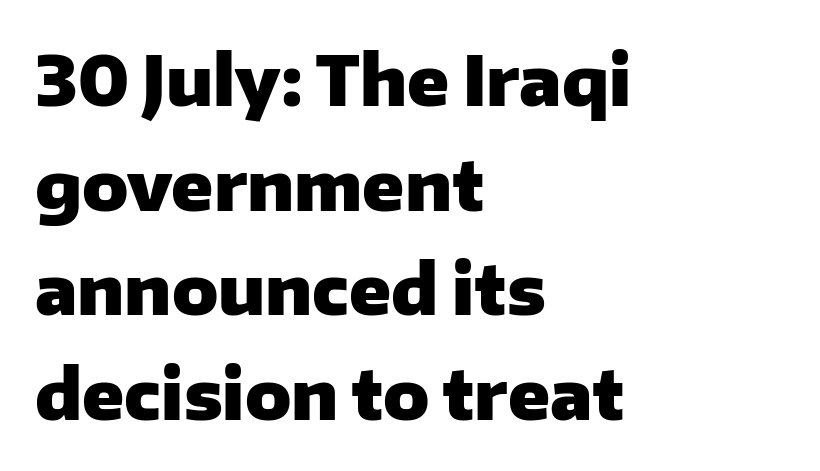
{"serif": "no", "italic": "no", "bold": "yes", "weight": "heavy", "width": "normal", "stroke_contrast": "low", "x_height": "medium", "monospaced": "no", "underline": "no", "align": "left", "line_spacing": "normal", "line_spacing_ratio": 1.54, "letter_spacing": "normal", "letter_spacing_em": 0.0, "glyph_px": 68}
